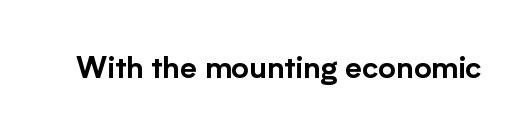
Q: Is the text italic (slanted)? A: No, it is upright.
Q: Is the typeface a serif or a sans-serif typeface? A: Sans-serif.
Q: Is the text underlined? A: No.
Q: Is the spacing between letters normal or unusually wide? A: Normal.
Q: Width (condensed, normal, or wide)? A: Normal.
Q: Stroke contrast? A: Low.
Q: x-height? A: Medium.
Q: Monospaced? A: No.
